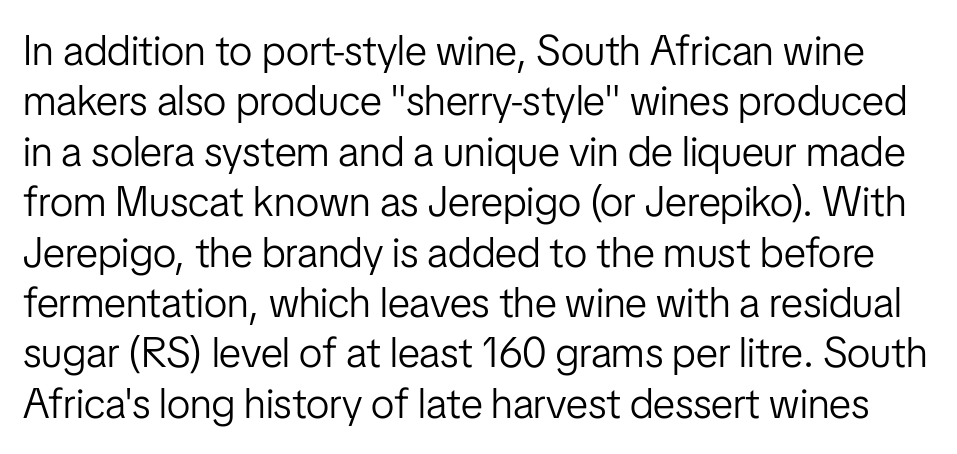
{"serif": "no", "italic": "no", "bold": "no", "weight": "light", "width": "condensed", "stroke_contrast": "low", "x_height": "medium", "monospaced": "no", "underline": "no", "line_spacing_ratio": 1.2, "letter_spacing": "normal", "letter_spacing_em": 0.0, "glyph_px": 42}
